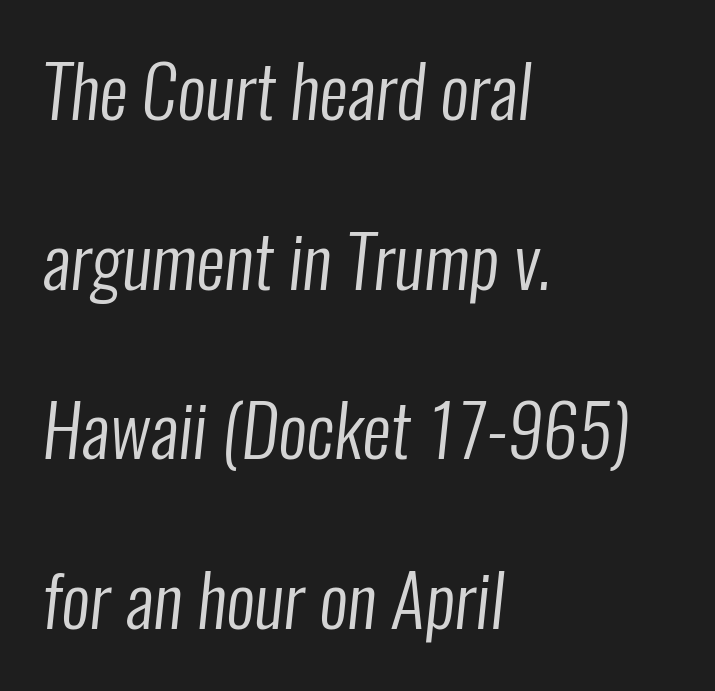
The block of text is sparse from top to bottom, with ample space between rows. The cut favours lightness, reaching ordinary text weight at its darkest. These lines are composed in type without serifs. Glyph-to-glyph distance matches everyday printed text. Bare-footed words on every line. Is this a fixed-width face? No — the glyphs have proportional, varying widths.
